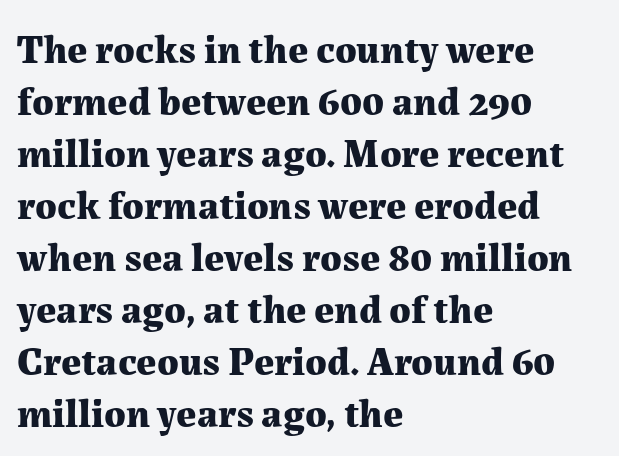
{"serif": "yes", "italic": "no", "bold": "yes", "weight": "bold", "width": "normal", "stroke_contrast": "medium", "x_height": "medium", "monospaced": "no", "underline": "no", "align": "left", "line_spacing": "normal", "line_spacing_ratio": 1.3, "letter_spacing": "normal", "letter_spacing_em": 0.0, "glyph_px": 40}
